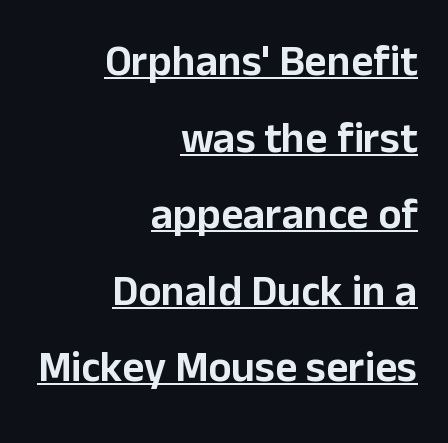
Q: Is the text italic (slanted)? A: No, it is upright.
Q: Is the typeface a serif or a sans-serif typeface? A: Sans-serif.
Q: Is the text underlined? A: Yes.
Q: How is the paragraph aligned? A: Right-aligned.
Q: Is the spacing between letters normal or unusually wide? A: Normal.
Q: Width (condensed, normal, or wide)? A: Normal.
Q: Stroke contrast? A: Low.
Q: x-height? A: Medium.
Q: Monospaced? A: No.
